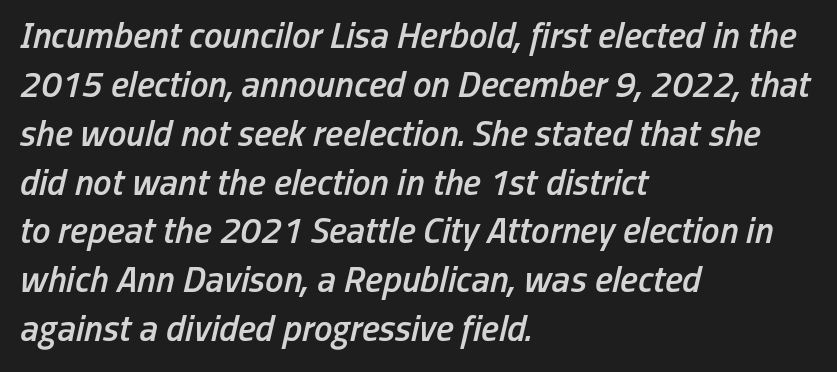
Quick note: interline space is typical. If you drew a line through each stem, it would be angled. Each glyph is drawn with semibold strokes, heavier than normal yet not fully bold. Tracking here is standard; glyphs follow each other at the usual distance. Descenders hang freely into open space. Is this a fixed-width face? No — the glyphs have proportional, varying widths.
